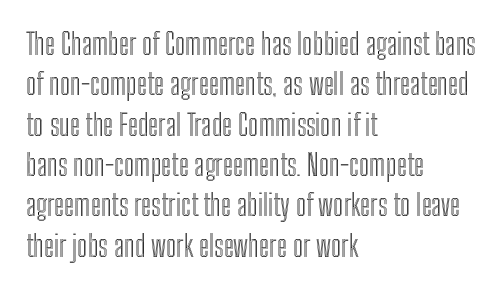
{"italic": "no", "width": "condensed", "x_height": "medium", "monospaced": "no", "underline": "no", "align": "left", "line_spacing": "normal", "line_spacing_ratio": 1.39, "letter_spacing": "normal", "letter_spacing_em": 0.0, "glyph_px": 29}
